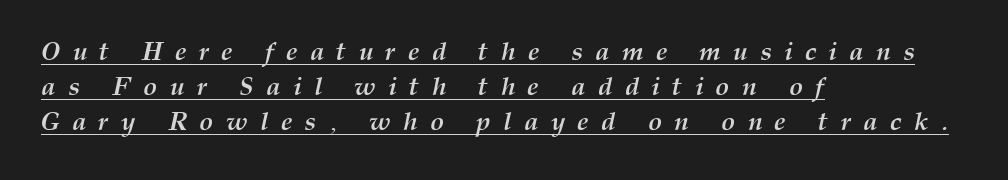
{"italic": "yes", "lean": "right", "slant_degrees": 12, "bold": "yes", "underline": "yes", "align": "left", "line_spacing": "normal", "line_spacing_ratio": 1.35, "letter_spacing": "wide", "letter_spacing_em": 0.47, "glyph_px": 26}
